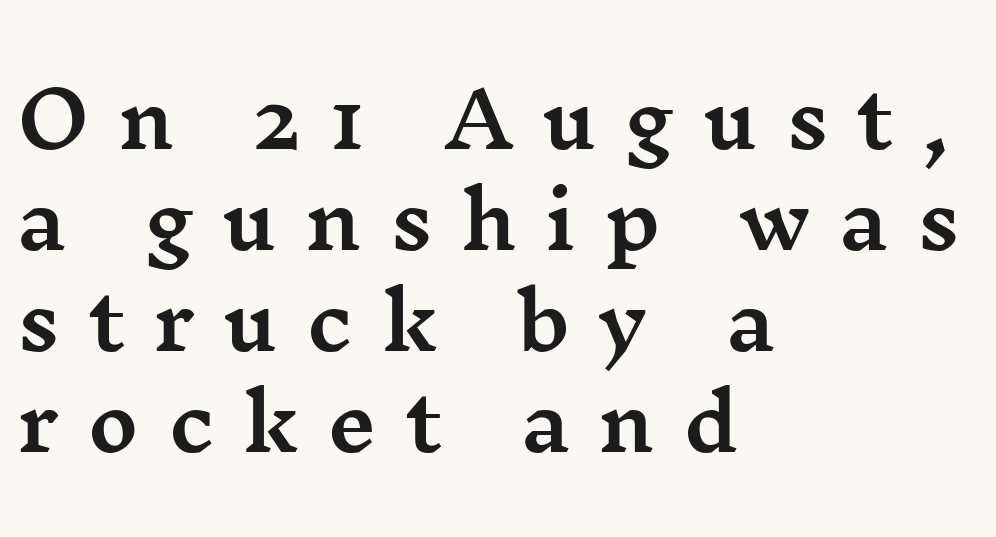
{"serif": "yes", "italic": "no", "width": "wide", "stroke_contrast": "medium", "x_height": "medium", "monospaced": "no", "underline": "no", "align": "left", "line_spacing": "normal", "line_spacing_ratio": 1.31, "letter_spacing": "wide", "letter_spacing_em": 0.37, "glyph_px": 77}
